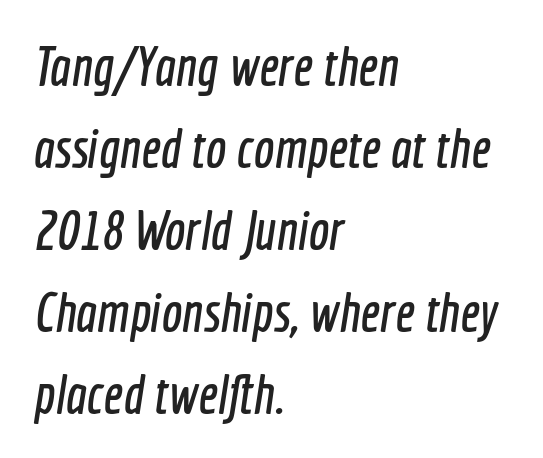
Q: Is the typeface a serif or a sans-serif typeface? A: Sans-serif.
Q: Is the text underlined? A: No.
Q: How is the paragraph aligned? A: Left-aligned.
Q: Is the spacing between letters normal or unusually wide? A: Normal.
Q: Is the spacing between lines tight, normal or loose? A: Normal.
Q: Width (condensed, normal, or wide)? A: Condensed.
Q: x-height? A: Medium.
Q: Monospaced? A: No.
